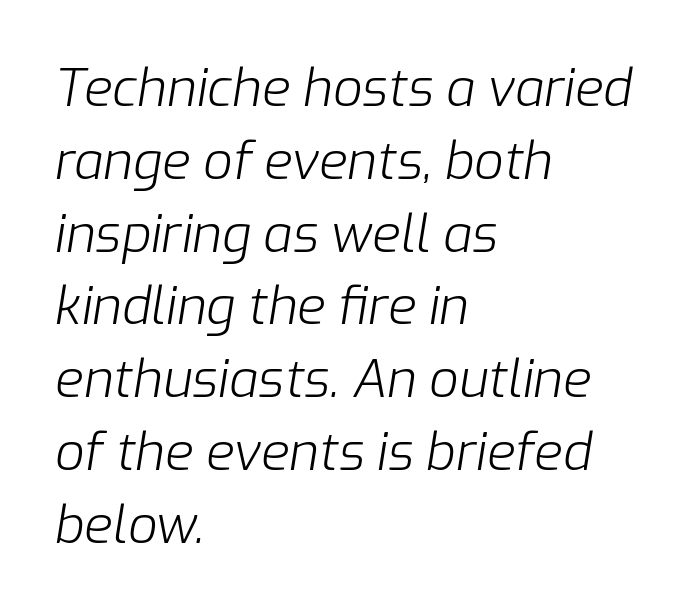
The image shows 52 px light type, italic (leaning right); set left-aligned, normal line spacing (1.4x), normal letter spacing, not underlined; low stroke contrast and a medium x-height.
